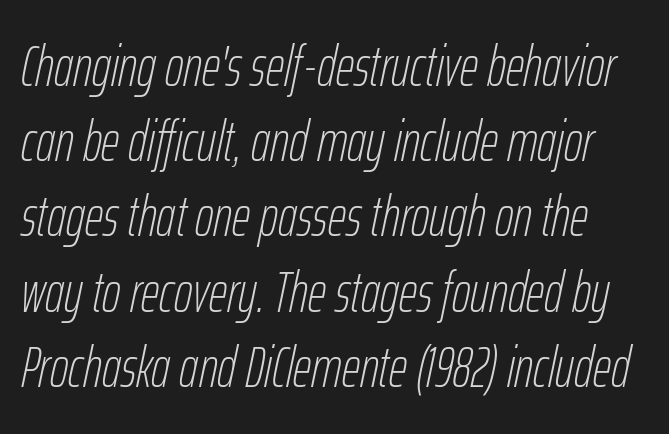
The font's italic variant was chosen for this text. Each new line begins a customary step beneath the previous one. Think of a printed novel: that variable character pitch is what you see here. Nothing heavy about these letters — not bold at all.
